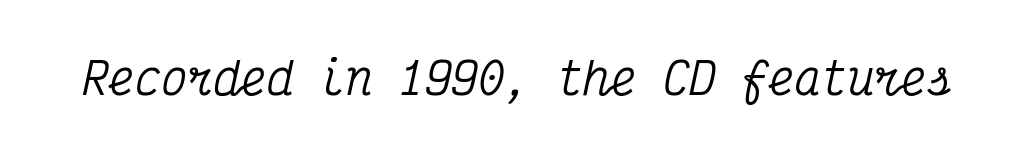
Yep, that's italic — everything's leaning. Type style note: has serifs. Fixed-width glyphs throughout — classic coding-font behaviour. Between one letter and the next there's only the usual sliver of space. Clear beneath every line of the passage.
